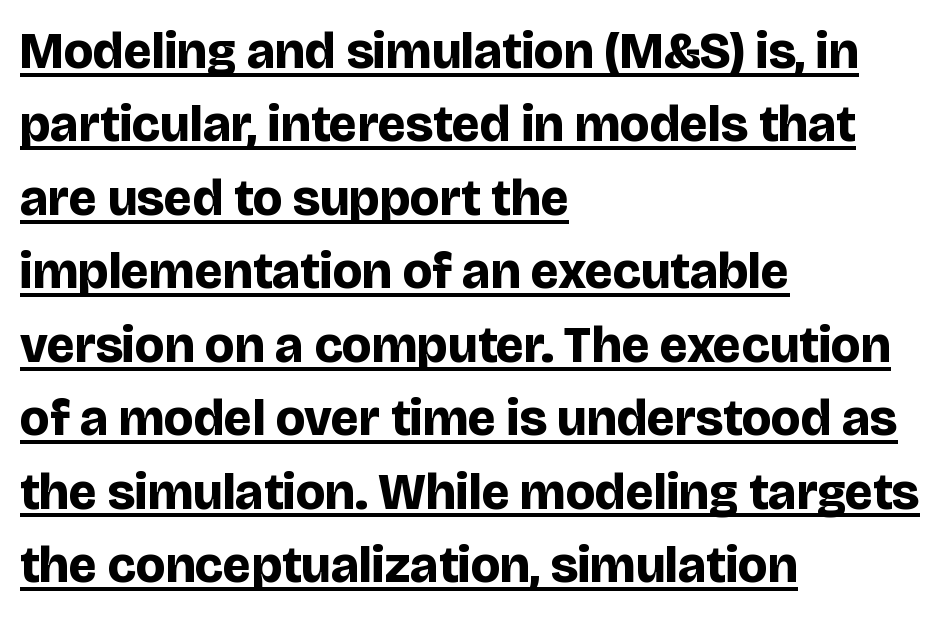
Q: Is the text bold? A: Yes.
Q: Is the text italic (slanted)? A: No, it is upright.
Q: Is the typeface a serif or a sans-serif typeface? A: Sans-serif.
Q: Is the text underlined? A: Yes.
Q: How is the paragraph aligned? A: Left-aligned.
Q: Is the spacing between letters normal or unusually wide? A: Normal.
Q: Is the spacing between lines tight, normal or loose? A: Normal.
Q: Width (condensed, normal, or wide)? A: Normal.
Q: Stroke contrast? A: Low.
Q: x-height? A: Large.
Q: Monospaced? A: No.
